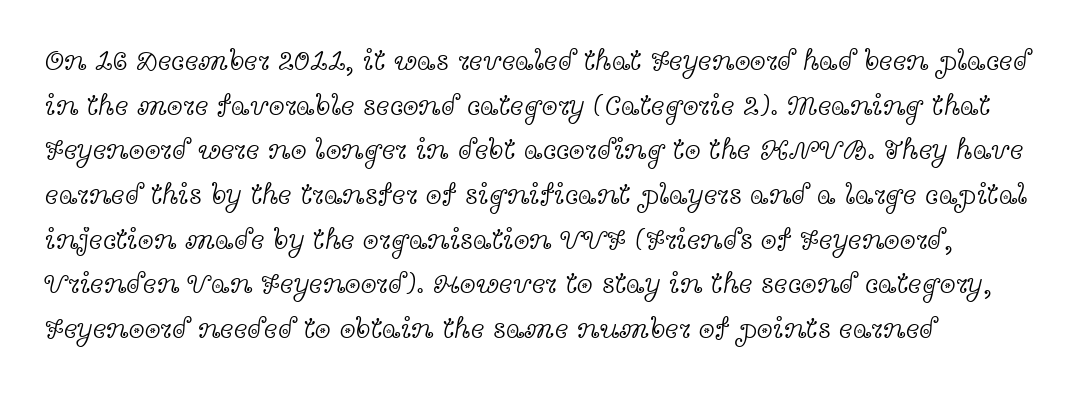
The image shows 29 px light, wide serif type, upright; set left-aligned, normal line spacing (1.54x), normal letter spacing, not underlined; a medium x-height.
